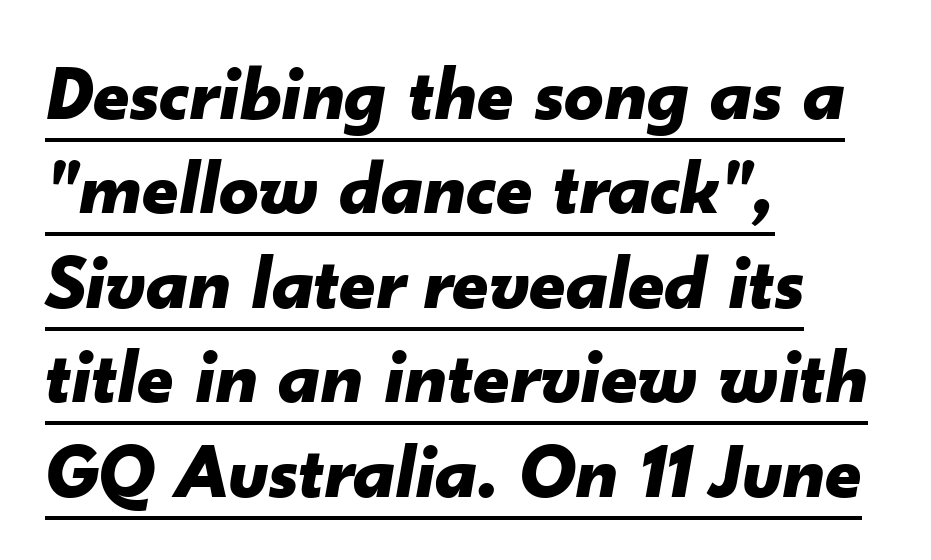
These lines are set flush left with a ragged right edge. These lines are rendered in a variable-pitch font. The face used here has a pronounced slope to its letters. This sample uses plain, unmodified letter spacing. Honestly, the underline is the first thing you notice here. Chunky letters — that's bold for sure.
